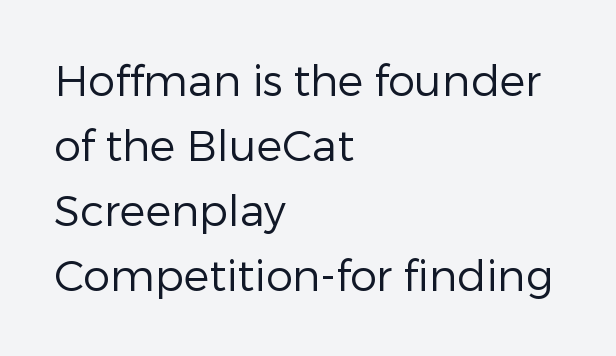
{"serif": "no", "italic": "no", "bold": "no", "weight": "regular", "width": "normal", "stroke_contrast": "low", "x_height": "medium", "monospaced": "no", "underline": "no", "align": "left", "line_spacing": "normal", "line_spacing_ratio": 1.51, "letter_spacing": "normal", "letter_spacing_em": 0.0, "glyph_px": 43}
